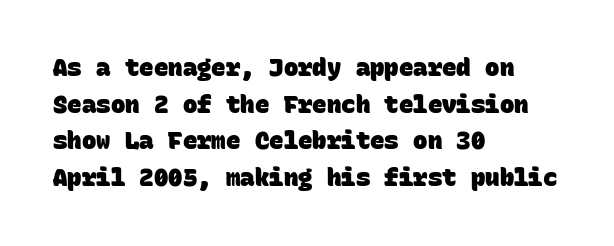
You'd pick this weight for a headline — it's a proper bold. Rule under the text: the space is simply empty. Caption: multi-line text, flush left, ragged right. One glance says typical: line gaps are just what's usual. Honestly, the letter spacing is just normal — you wouldn't notice it.
